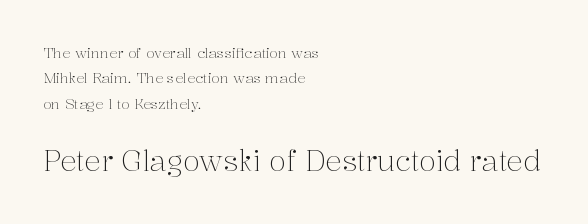
The image shows 28 px light serif type, upright; set left-aligned, line spacing 1.81x, normal letter spacing, not underlined; the second (bottom) block is 2.0x larger; medium stroke contrast and a medium x-height.
